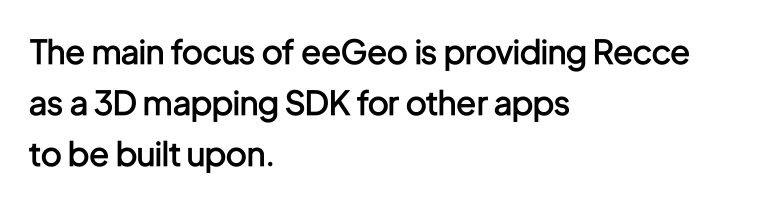
Is there any slant? The stems are plumb. As a designer I'd log this as weight 600, semibold. Notice how the passage keeps a crisp vertical edge on the left only. This rendering leaves character spacing at its baseline value. Look at the bottom of the vertical strokes: they stop flat, with no serifs. A typesetter would call this proportional, since set widths differ per character.
